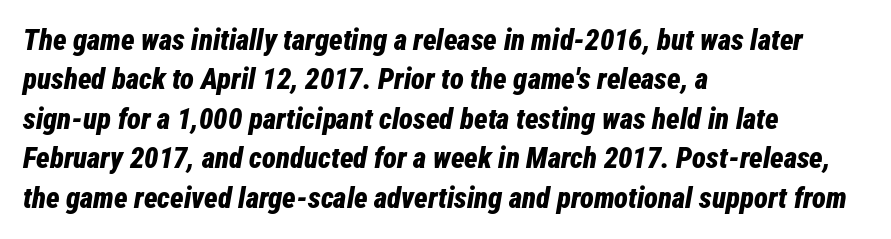
{"italic": "yes", "lean": "right", "slant_degrees": 12, "bold": "yes", "weight": "bold", "width": "condensed", "stroke_contrast": "low", "x_height": "medium", "monospaced": "no", "underline": "no", "align": "left", "line_spacing": "normal", "line_spacing_ratio": 1.36, "letter_spacing": "normal", "letter_spacing_em": 0.0, "glyph_px": 29}
